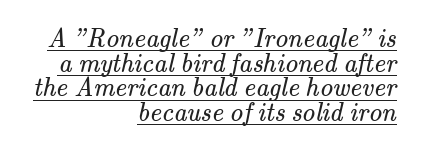
The passage shown is underscored from start to finish. Short and long lines alike share a common ending point at right. Ink coverage per letter is moderate at most. The designer dialed line spacing down below the default. Does extra space separate the letters? No, they use regular spacing.
